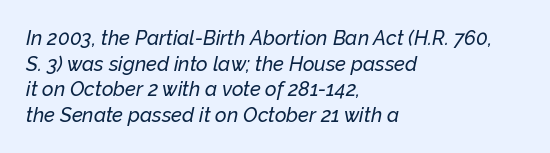
{"italic": "yes", "lean": "right", "slant_degrees": 12, "underline": "no", "align": "left", "line_spacing": "normal", "line_spacing_ratio": 1.28, "letter_spacing": "normal", "letter_spacing_em": 0.0, "glyph_px": 20}
